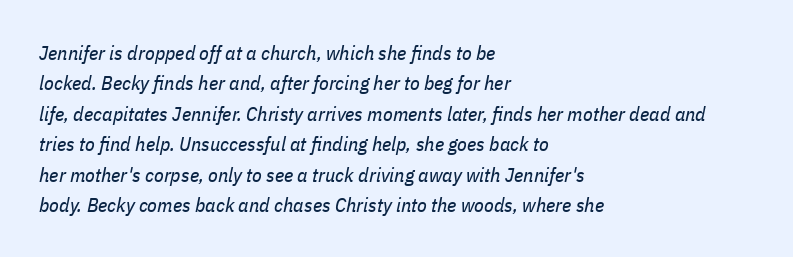
Q: Is the text bold? A: No.
Q: Is the text italic (slanted)? A: Yes, it leans right by about 11 degrees.
Q: Is the text underlined? A: No.
Q: How is the paragraph aligned? A: Left-aligned.
Q: Is the spacing between letters normal or unusually wide? A: Normal.
Q: Is the spacing between lines tight, normal or loose? A: Normal.
